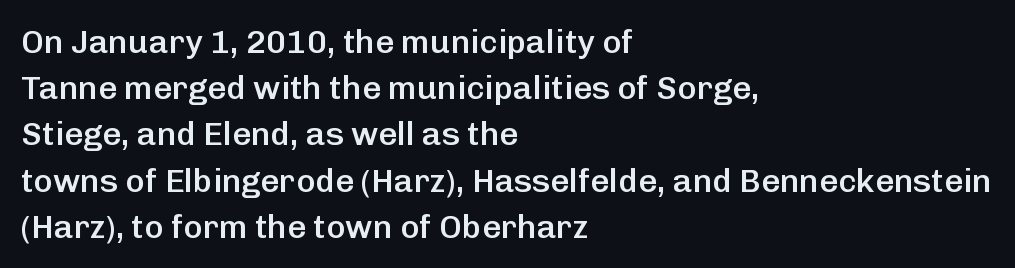
{"serif": "no", "italic": "no", "bold": "semi", "weight": "semibold", "width": "normal", "stroke_contrast": "low", "x_height": "medium", "monospaced": "no", "underline": "no", "align": "left", "line_spacing": "normal", "line_spacing_ratio": 1.4, "letter_spacing": "normal", "letter_spacing_em": 0.0, "glyph_px": 33}
